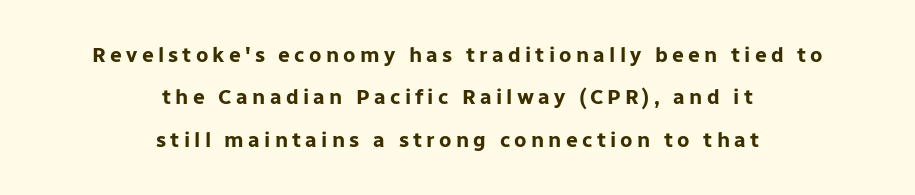
Q: Is the text bold? A: Yes.
Q: Is the text italic (slanted)? A: No, it is upright.
Q: Is the text underlined? A: No.
Q: How is the paragraph aligned? A: Centered.
Q: Is the spacing between letters normal or unusually wide? A: Unusually wide.
Q: Is the spacing between lines tight, normal or loose? A: Loose.
